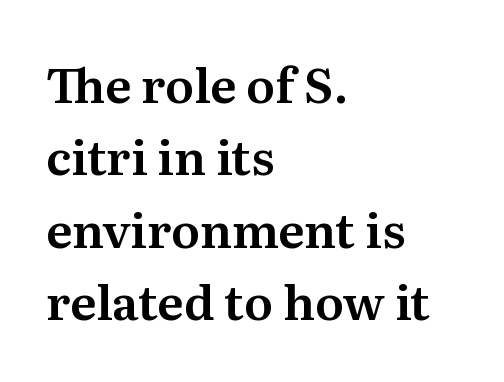
The foot of each line stays bare and open. Does the copy run flush right? No — it runs flush left. Students, observe: this is what conventionally led text looks like. A typesetter would call this proportional, since set widths differ per character.
